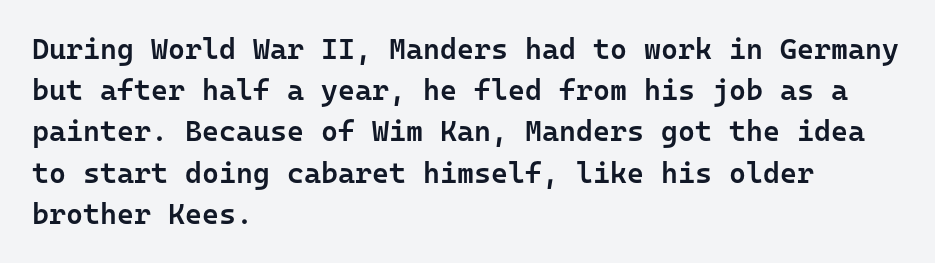
Q: Is the text bold? A: Semi-bold.
Q: Is the text italic (slanted)? A: No, it is upright.
Q: Is the typeface a serif or a sans-serif typeface? A: Sans-serif.
Q: Is the text underlined? A: No.
Q: How is the paragraph aligned? A: Left-aligned.
Q: Is the spacing between letters normal or unusually wide? A: Normal.
Q: Is the spacing between lines tight, normal or loose? A: Normal.
Q: Width (condensed, normal, or wide)? A: Normal.
Q: Stroke contrast? A: Low.
Q: x-height? A: Medium.
Q: Monospaced? A: Yes.
